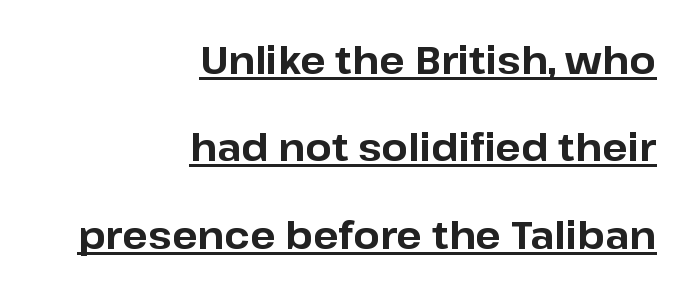
The gaps between neighbouring characters are ordinary and unremarkable. The letters stand straight up with perfectly vertical stems. Summary of vertical rhythm: relaxed, with wide interline spacing. The passage shown is typeset with a sans-serif family. These lines stack with their right ends in a neat column.
